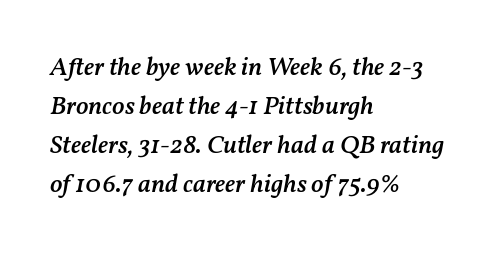
Every character sits at an angle, as italics do. Every row of glyphs begins at an identical x-position on the left. Honestly, there is no underline to notice here at all. Line spacing here is normal.
